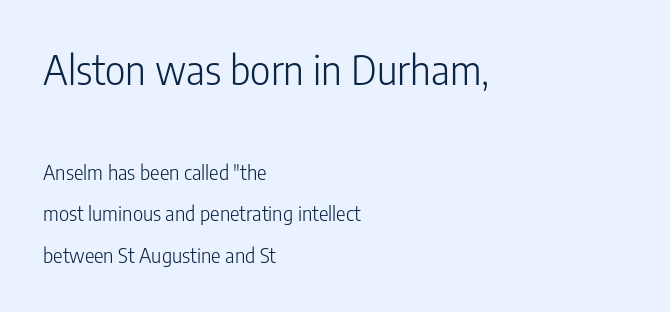
How would I describe the line gaps? Wide and relaxed. Which of the two is more prominent by size? The first, at the top. Has an underline been added? It has not. Vertical strokes here are truly vertical. Each line starts at the same left margin while the right side varies.
